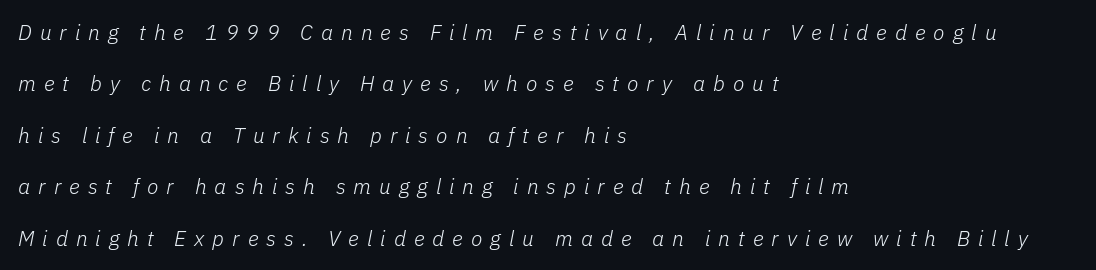
The image shows 21 px text type, italic (leaning right); set left-aligned, loose line spacing (2.45x), unusually wide letter spacing (+0.38 em), not underlined.
